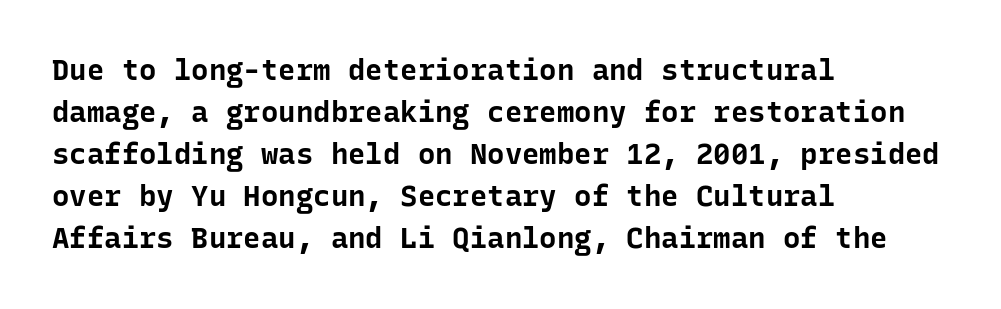
The image shows 29 px bold sans-serif type, upright, monospaced; set left-aligned, normal line spacing (1.45x), normal letter spacing, not underlined; low stroke contrast and a medium x-height.
